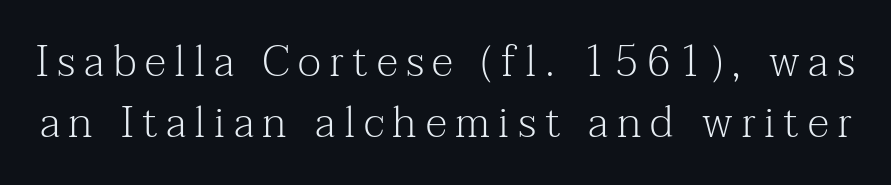
Q: Is the text bold? A: No.
Q: Is the text italic (slanted)? A: No, it is upright.
Q: Is the typeface a serif or a sans-serif typeface? A: Serif.
Q: Is the text underlined? A: No.
Q: Is the spacing between letters normal or unusually wide? A: Unusually wide.
Q: Is the spacing between lines tight, normal or loose? A: Normal.
Q: Width (condensed, normal, or wide)? A: Normal.
Q: Stroke contrast? A: Medium.
Q: x-height? A: Medium.
Q: Monospaced? A: No.
